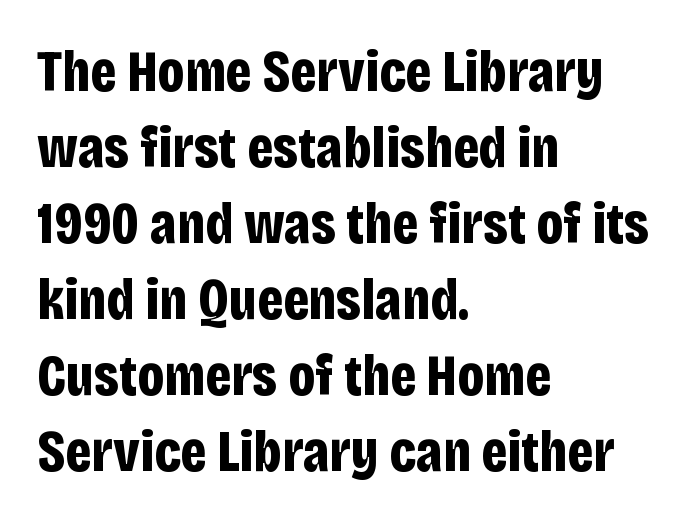
The image shows 58 px bold, condensed sans-serif type, upright; set left-aligned, normal line spacing (1.31x), normal letter spacing, not underlined; low stroke contrast and a large x-height.
